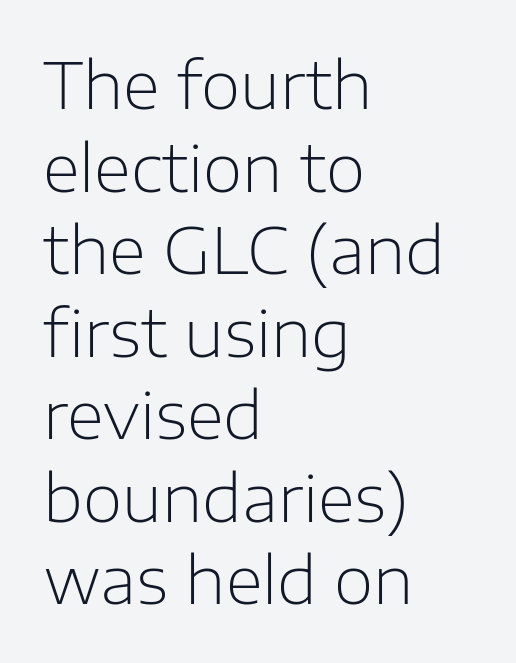
Q: Is the text bold? A: No.
Q: Is the text italic (slanted)? A: No, it is upright.
Q: Is the typeface a serif or a sans-serif typeface? A: Sans-serif.
Q: Is the text underlined? A: No.
Q: How is the paragraph aligned? A: Left-aligned.
Q: Is the spacing between letters normal or unusually wide? A: Normal.
Q: Is the spacing between lines tight, normal or loose? A: Normal.
Q: Width (condensed, normal, or wide)? A: Normal.
Q: Stroke contrast? A: Low.
Q: x-height? A: Medium.
Q: Monospaced? A: No.
